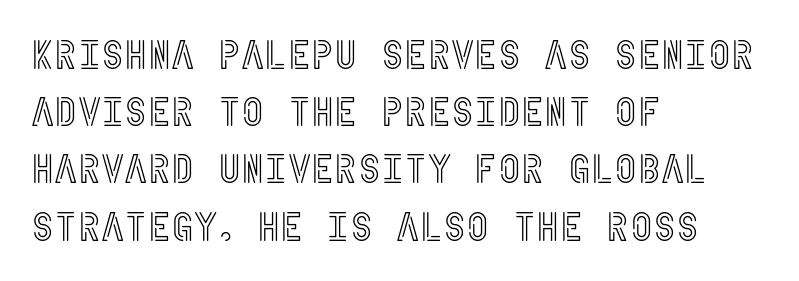
The image shows 40 px condensed type, upright; set left-aligned, normal line spacing (1.43x), normal letter spacing, not underlined; a large x-height.
